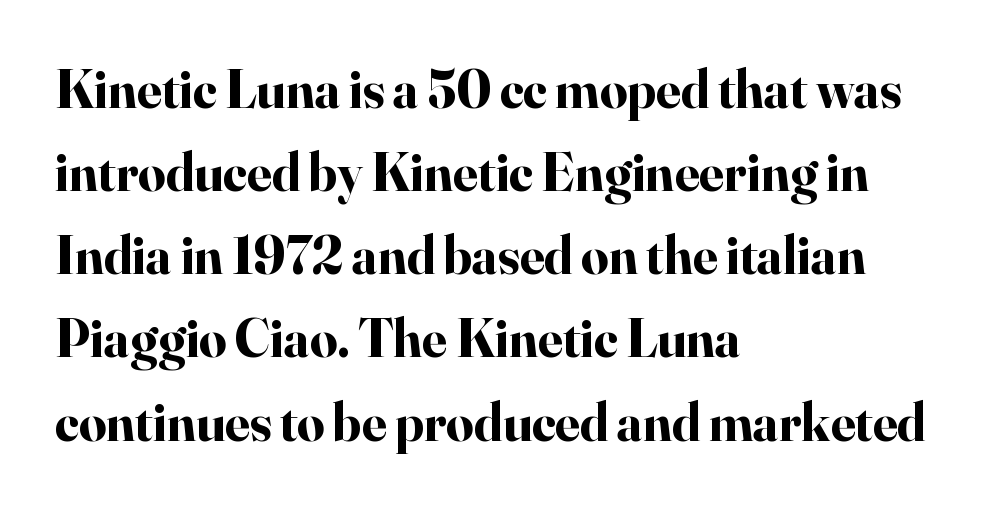
The image shows 54 px bold serif type, upright; set left-aligned, normal line spacing (1.54x), normal letter spacing, not underlined; high stroke contrast and a small x-height.
